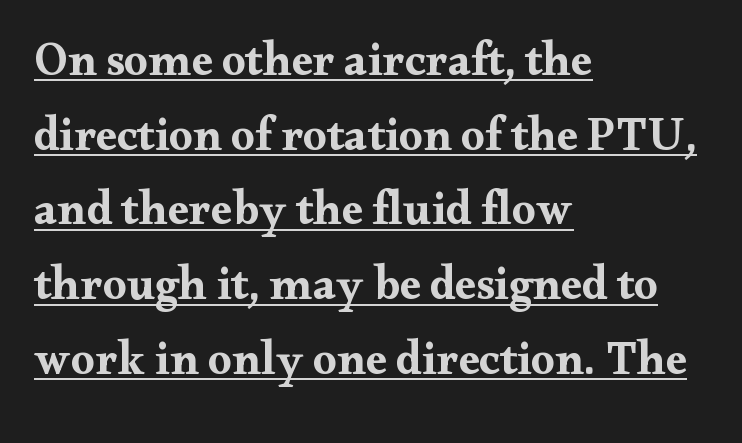
This sample carries an underscore along the baseline area. What weight is shown? A full bold with thick strokes. Left-aligned paragraph, ragged on the right. Do the letters lean? They stand straight. You could call the tracking neutral — neither tight nor loose.
